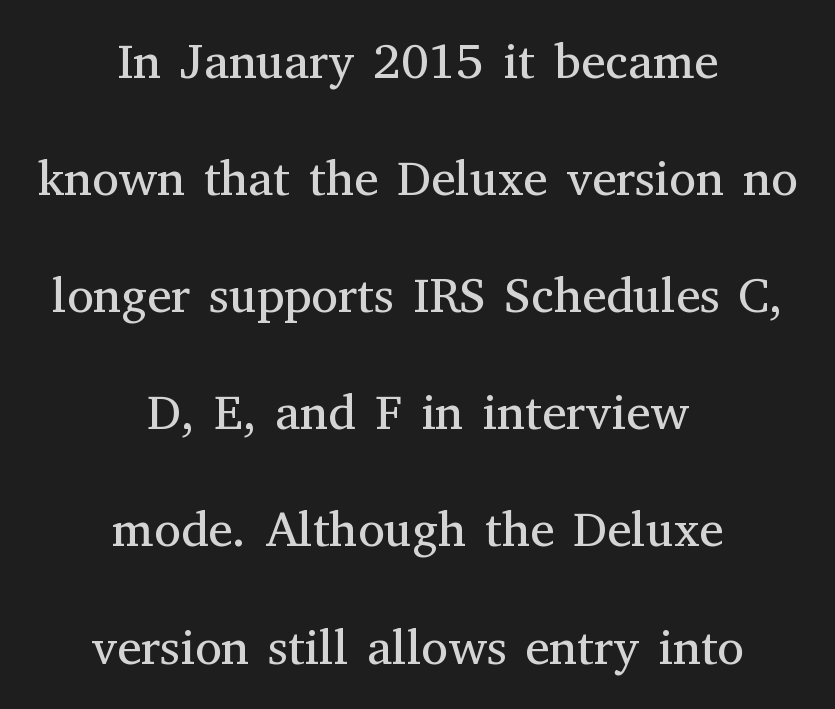
{"serif": "yes", "italic": "no", "bold": "no", "weight": "regular", "width": "normal", "stroke_contrast": "medium", "x_height": "medium", "monospaced": "no", "underline": "no", "align": "center", "line_spacing": "loose", "line_spacing_ratio": 2.39, "letter_spacing": "normal", "letter_spacing_em": 0.0, "glyph_px": 49}
